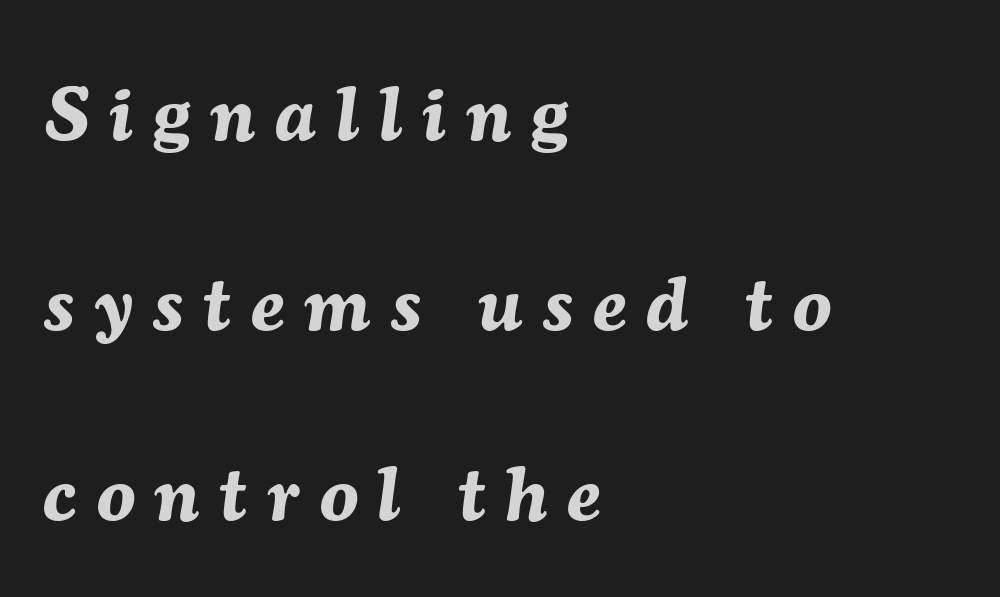
A student would call this left alignment; a typographer would say flush left, rag right. Think of a printed novel: that variable character pitch is what you see here. Regarding leading, the lines here are spaced well apart. Tracking value appears strongly positive — letters spread wide.
